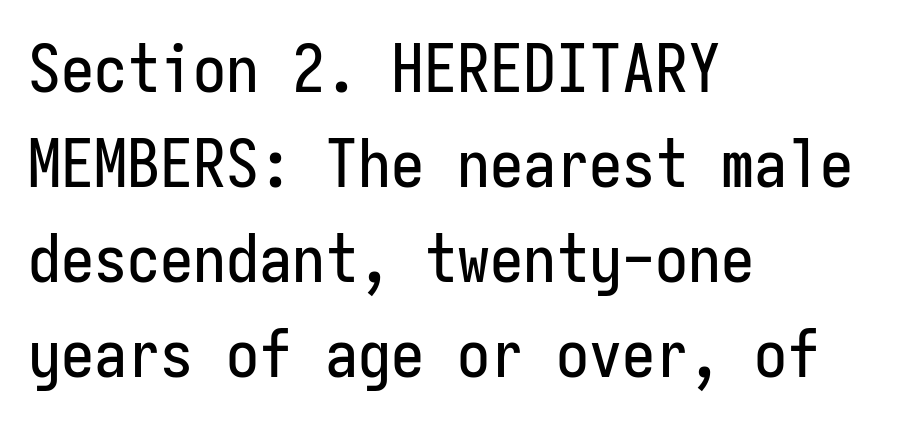
Q: Is the text italic (slanted)? A: No, it is upright.
Q: Is the typeface a serif or a sans-serif typeface? A: Sans-serif.
Q: Is the text underlined? A: No.
Q: How is the paragraph aligned? A: Left-aligned.
Q: Is the spacing between letters normal or unusually wide? A: Normal.
Q: Is the spacing between lines tight, normal or loose? A: Normal.
Q: Width (condensed, normal, or wide)? A: Condensed.
Q: Stroke contrast? A: Low.
Q: x-height? A: Medium.
Q: Monospaced? A: Yes.
